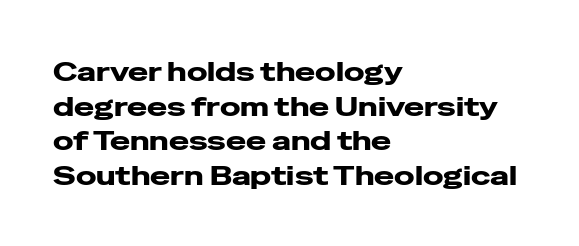
The image shows 27 px text type, upright; set left-aligned, normal line spacing (1.28x), normal letter spacing, not underlined.
